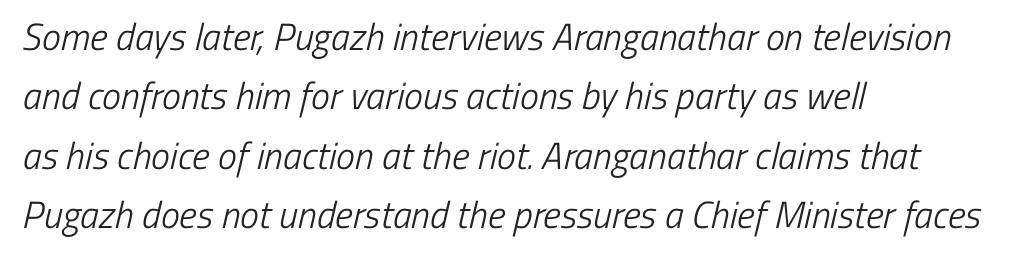
{"serif": "no", "bold": "no", "weight": "light", "width": "condensed", "stroke_contrast": "low", "x_height": "medium", "monospaced": "no", "underline": "no", "align": "left", "line_spacing": "normal", "line_spacing_ratio": 1.56, "letter_spacing": "normal", "letter_spacing_em": 0.0, "glyph_px": 38}
